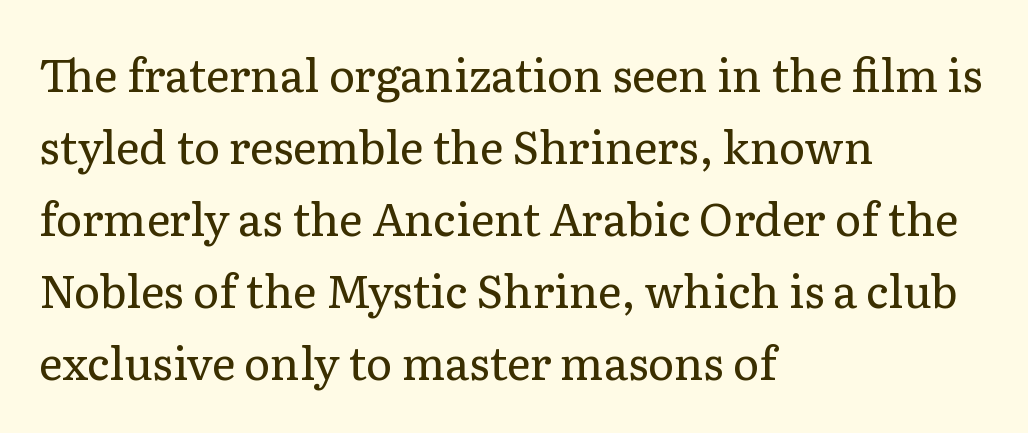
The image shows 45 px regular-weight serif type, upright; set left-aligned, normal line spacing (1.6x), normal letter spacing, not underlined; low stroke contrast and a medium x-height.
